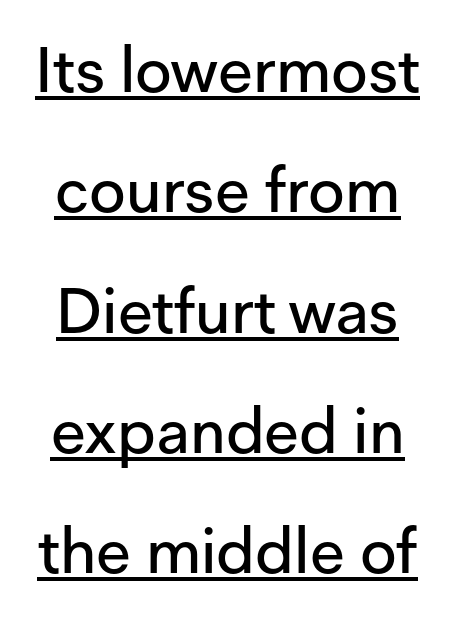
Q: Is the text italic (slanted)? A: No, it is upright.
Q: Is the typeface a serif or a sans-serif typeface? A: Sans-serif.
Q: Is the text underlined? A: Yes.
Q: How is the paragraph aligned? A: Centered.
Q: Is the spacing between letters normal or unusually wide? A: Normal.
Q: Is the spacing between lines tight, normal or loose? A: Loose.
Q: Width (condensed, normal, or wide)? A: Normal.
Q: Stroke contrast? A: Low.
Q: x-height? A: Medium.
Q: Monospaced? A: No.
